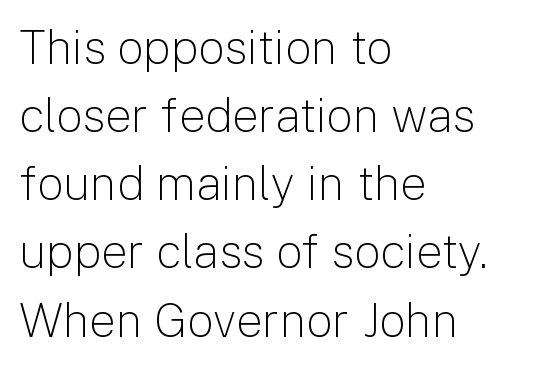
Q: Is the text bold? A: No.
Q: Is the text italic (slanted)? A: No, it is upright.
Q: Is the typeface a serif or a sans-serif typeface? A: Sans-serif.
Q: Is the text underlined? A: No.
Q: How is the paragraph aligned? A: Left-aligned.
Q: Is the spacing between letters normal or unusually wide? A: Normal.
Q: Is the spacing between lines tight, normal or loose? A: Normal.
Q: Width (condensed, normal, or wide)? A: Normal.
Q: Stroke contrast? A: Low.
Q: x-height? A: Medium.
Q: Monospaced? A: No.
